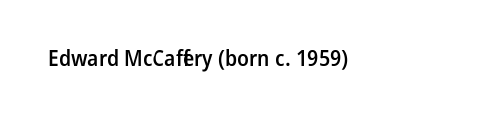
Here the glyphs are tracked normally, forming tight word shapes. Ordinary non-slanted type is in use. Where is the straight margin? On the left. Stems and bowls a touch heavier than normal — semibold. Only glyphs here, with clear space below each row.
